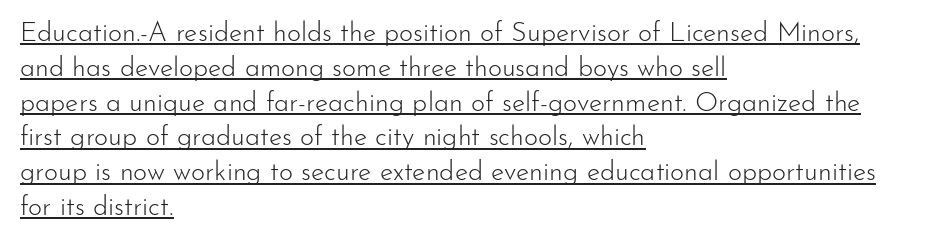
The image shows 27 px text type, upright; set left-aligned, normal line spacing (1.29x), normal letter spacing, underlined.
